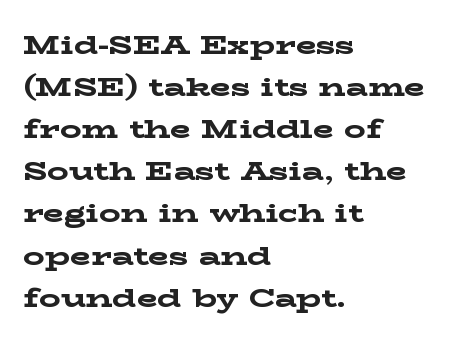
Q: Is the text bold? A: Yes.
Q: Is the text italic (slanted)? A: No, it is upright.
Q: Is the text underlined? A: No.
Q: How is the paragraph aligned? A: Left-aligned.
Q: Is the spacing between letters normal or unusually wide? A: Normal.
Q: Is the spacing between lines tight, normal or loose? A: Normal.
